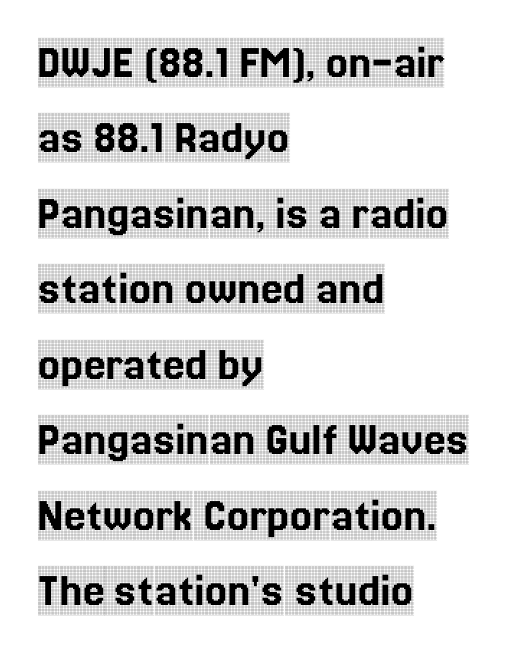
The typesetter chose a ragged-right arrangement here. Style check: upright. Students, note that the glyphs here touch the page at normal intervals. The vertical gap from one line to the next is medium. This sample has the flowing, uneven cadence of proportional lettering. Type without underlining.
